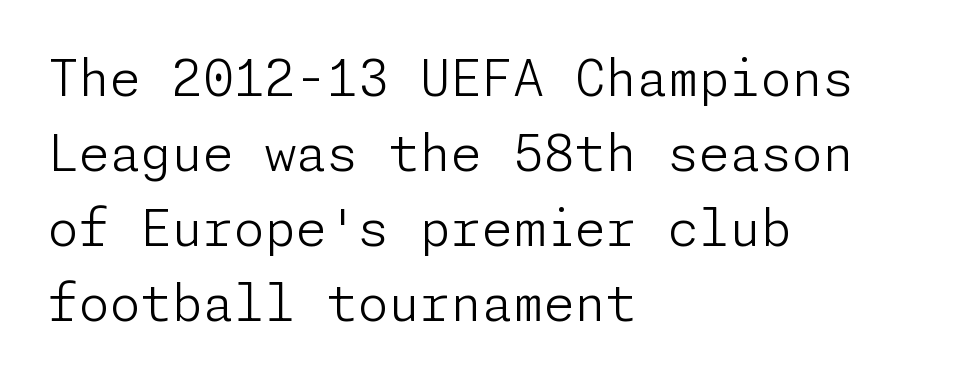
{"serif": "no", "italic": "no", "bold": "no", "weight": "light", "width": "normal", "stroke_contrast": "low", "x_height": "medium", "underline": "no", "align": "left", "line_spacing": "normal", "line_spacing_ratio": 1.5, "letter_spacing": "normal", "letter_spacing_em": 0.0, "glyph_px": 50}
